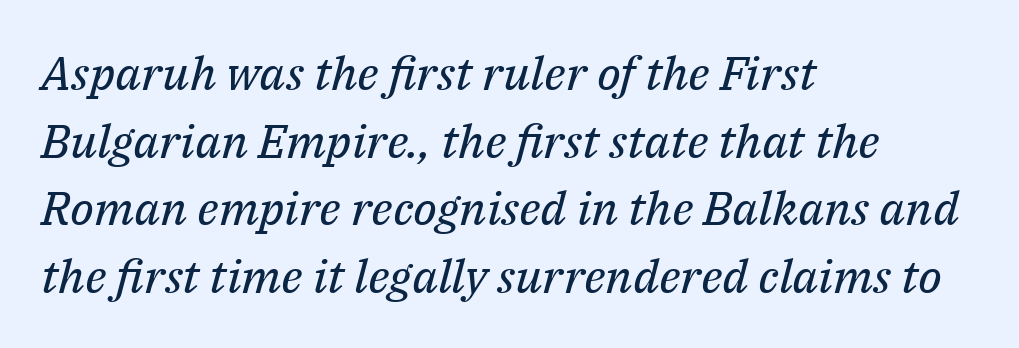
Does extra space separate the letters? No, they use regular spacing. Is there much room between lines? A standard amount, neither cramped nor airy. The string is rendered with underlining switched off. Tall strokes in this sample are angled rather than plumb. Typographically, this falls in the serif category. Leftover space on each line is placed entirely after the last word.
